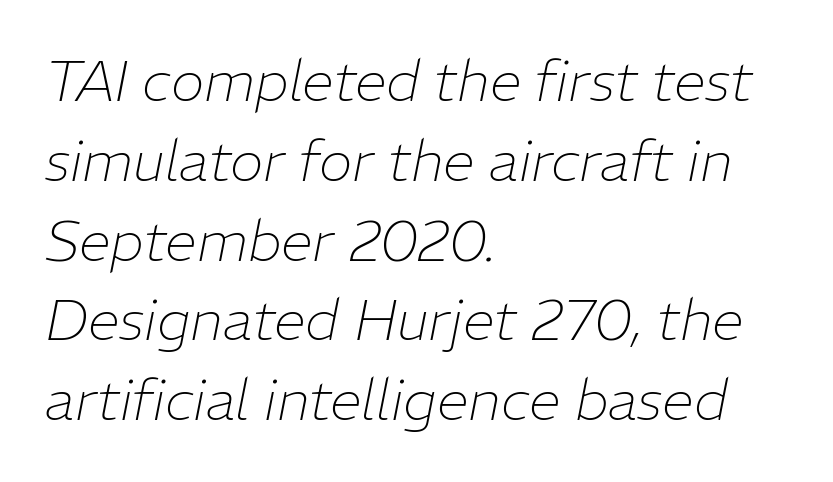
Quick note: italic. Check under the words: just untouched page. Weight: in the light-to-regular range. Typeset ragged right — the left edge is the straight one. Varying glyph widths throughout — classic text-font behaviour. The space between consecutive lines is moderate.
